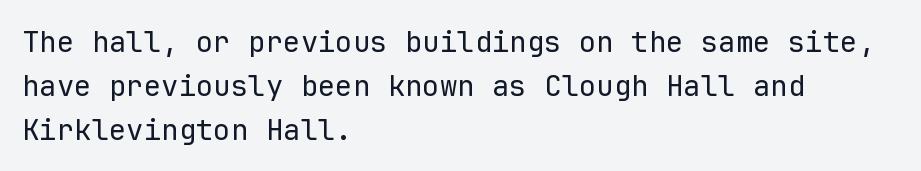
The image shows 29 px regular-weight sans-serif type, upright, monospaced; set left-aligned, normal line spacing (1.51x), normal letter spacing, not underlined; low stroke contrast and a medium x-height.
